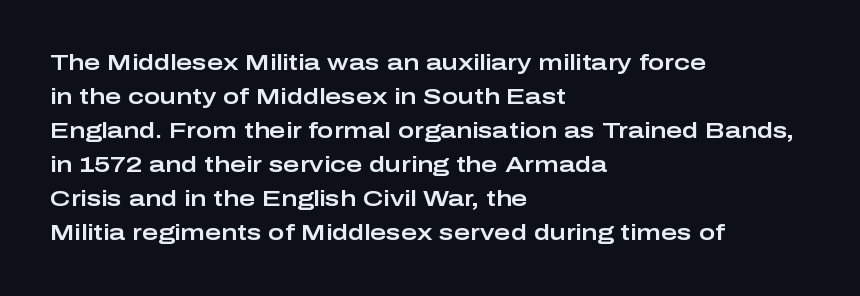
{"italic": "no", "underline": "no", "align": "left", "line_spacing": "normal", "line_spacing_ratio": 1.55, "letter_spacing": "normal", "letter_spacing_em": 0.0, "glyph_px": 22}
